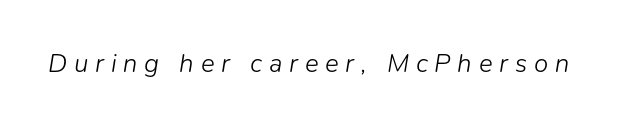
Q: Is the text bold? A: No.
Q: Is the text italic (slanted)? A: Yes, it leans right by about 9 degrees.
Q: Is the text underlined? A: No.
Q: Is the spacing between letters normal or unusually wide? A: Unusually wide.
